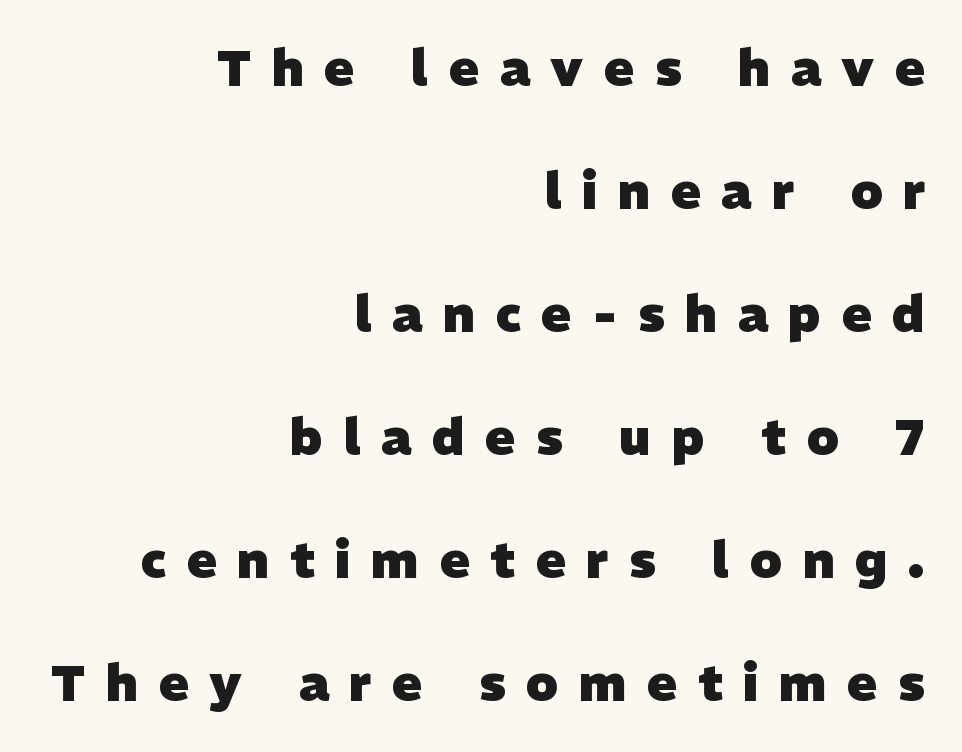
The image shows 50 px heavy sans-serif type; set right-aligned, loose line spacing (2.46x), unusually wide letter spacing (+0.41 em), not underlined; low stroke contrast and a medium x-height.
